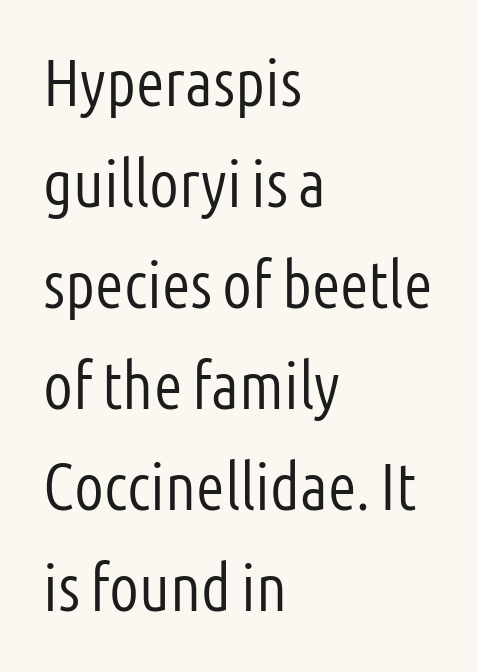
Q: Is the text bold? A: No.
Q: Is the text italic (slanted)? A: No, it is upright.
Q: Is the typeface a serif or a sans-serif typeface? A: Sans-serif.
Q: Is the text underlined? A: No.
Q: How is the paragraph aligned? A: Left-aligned.
Q: Is the spacing between letters normal or unusually wide? A: Normal.
Q: Is the spacing between lines tight, normal or loose? A: Normal.
Q: Width (condensed, normal, or wide)? A: Condensed.
Q: Stroke contrast? A: Low.
Q: x-height? A: Medium.
Q: Monospaced? A: No.
